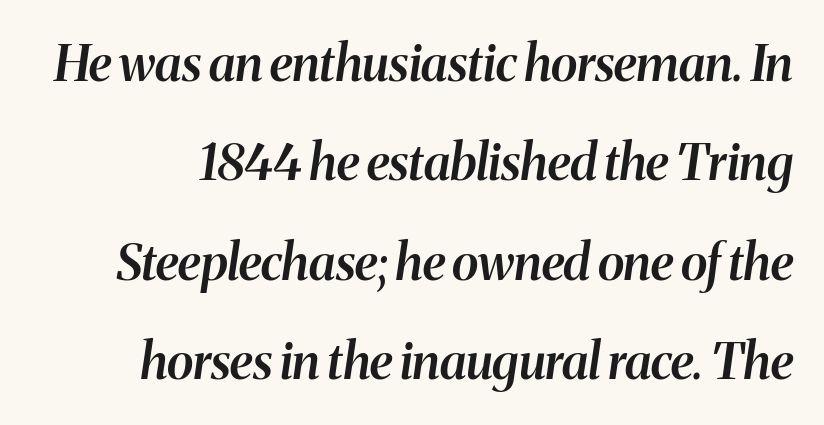
{"italic": "yes", "lean": "right", "slant_degrees": 8, "bold": "semi", "weight": "semibold", "width": "normal", "stroke_contrast": "medium", "x_height": "medium", "monospaced": "no", "underline": "no", "line_spacing": "loose", "line_spacing_ratio": 1.99, "letter_spacing": "normal", "letter_spacing_em": 0.0, "glyph_px": 50}
